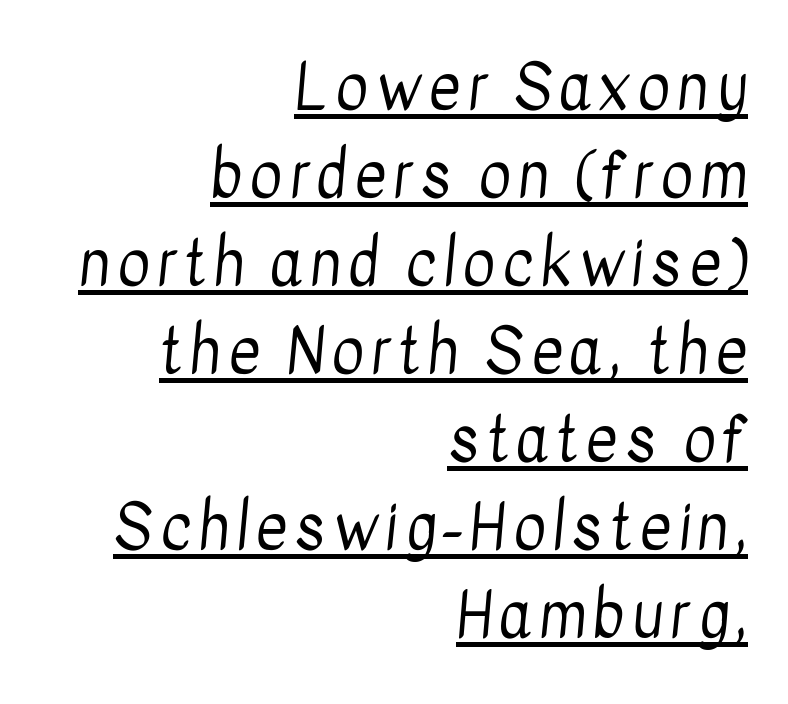
The image shows 62 px regular-weight, condensed sans-serif type; set right-aligned, normal line spacing (1.42x), underlined; low stroke contrast and a medium x-height.
